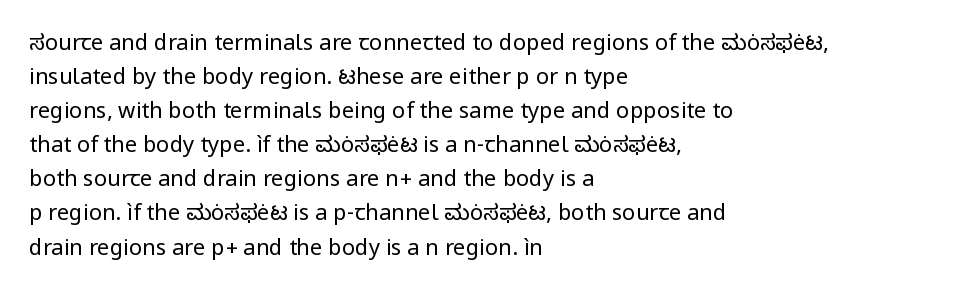
Q: Is the text bold? A: No.
Q: Is the text italic (slanted)? A: No, it is upright.
Q: Is the text underlined? A: No.
Q: How is the paragraph aligned? A: Left-aligned.
Q: Is the spacing between letters normal or unusually wide? A: Normal.
Q: Is the spacing between lines tight, normal or loose? A: Normal.
